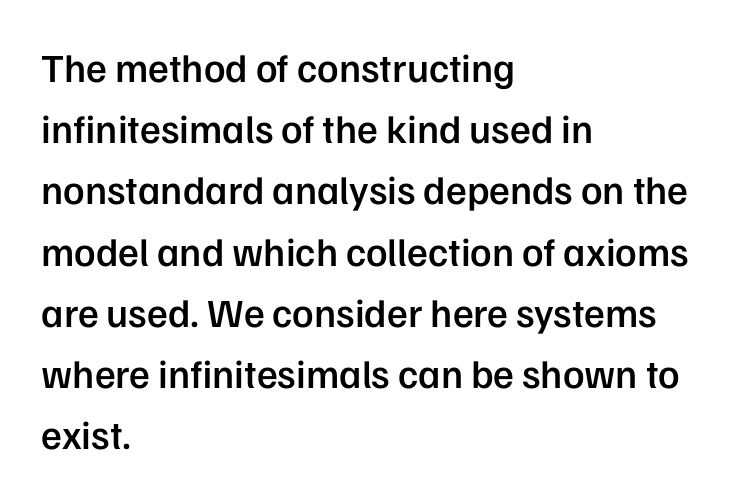
{"serif": "no", "italic": "no", "bold": "semi", "weight": "semibold", "width": "normal", "stroke_contrast": "low", "x_height": "medium", "monospaced": "no", "underline": "no", "align": "left", "line_spacing": "normal", "line_spacing_ratio": 1.53, "letter_spacing": "normal", "letter_spacing_em": 0.0, "glyph_px": 40}
